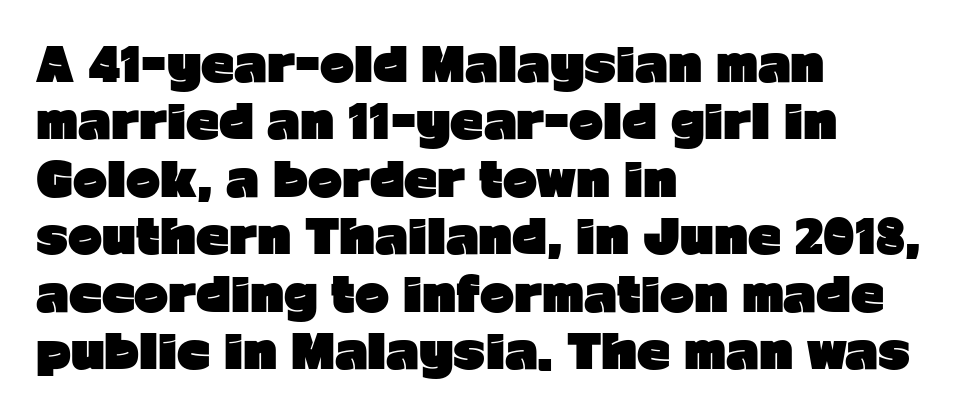
The image shows 46 px heavy sans-serif type, upright; set left-aligned, normal line spacing (1.25x), normal letter spacing, not underlined; low stroke contrast and a medium x-height.
